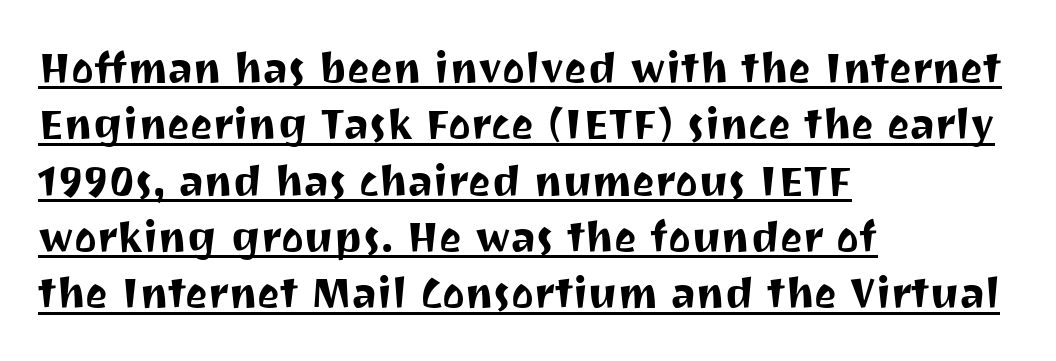
Q: Is the text italic (slanted)? A: No, it is upright.
Q: Is the typeface a serif or a sans-serif typeface? A: Sans-serif.
Q: Is the text underlined? A: Yes.
Q: How is the paragraph aligned? A: Left-aligned.
Q: Is the spacing between letters normal or unusually wide? A: Normal.
Q: Is the spacing between lines tight, normal or loose? A: Normal.
Q: Width (condensed, normal, or wide)? A: Normal.
Q: Stroke contrast? A: Medium.
Q: x-height? A: Medium.
Q: Monospaced? A: No.
